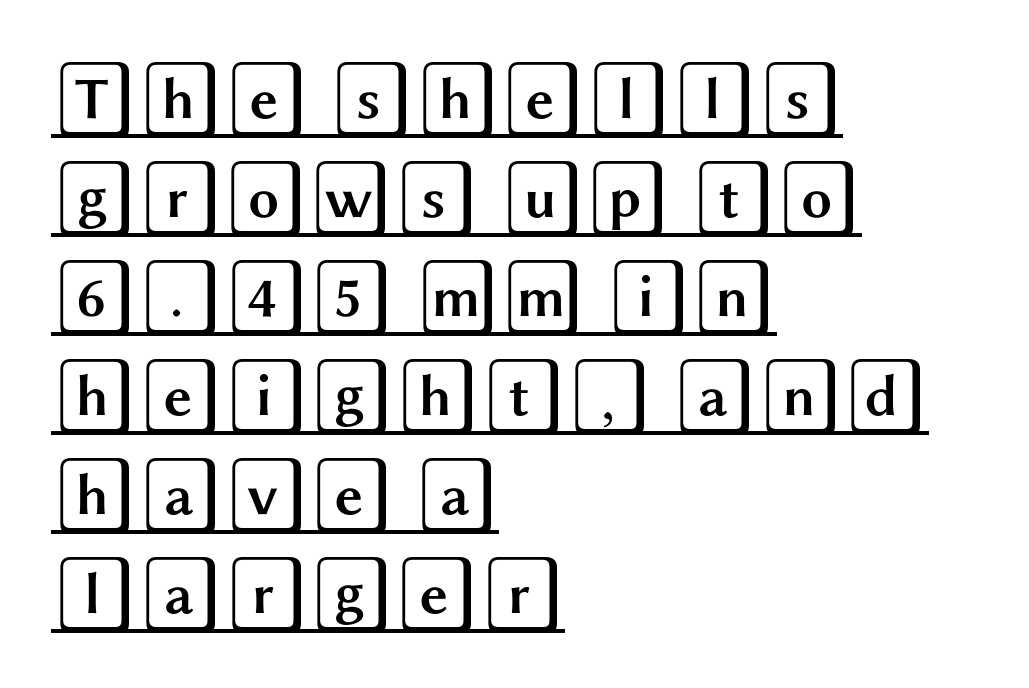
The space between consecutive lines is moderate. The passage shown has conventional tracking throughout. You can see a thin bar hugging the bottom of the glyphs. Does the lettering tilt? It doesn't — this is upright. Horizontally, the lines are justified to the leading edge only.
